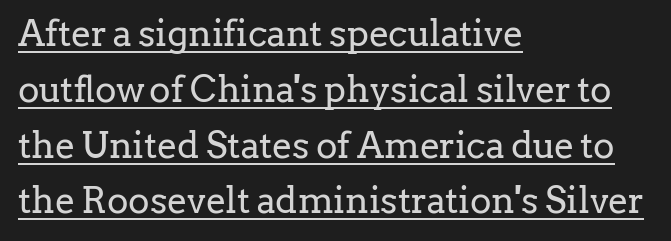
Underlining? Definitely there. Posture: vertical. The ragged edge is on the right, which tells us the setting is flush left. Spacing verdict: proportional, widths tailored to each character. The tracking reads as untouched default to a designer's eye. Bold? No — there's no thickening of the strokes.
